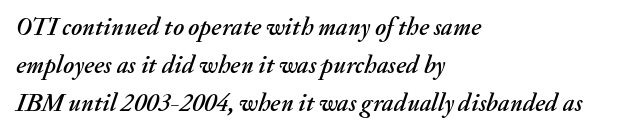
Q: Is the text italic (slanted)? A: Yes, it leans right by about 20 degrees.
Q: Is the text underlined? A: No.
Q: How is the paragraph aligned? A: Left-aligned.
Q: Is the spacing between letters normal or unusually wide? A: Normal.
Q: Is the spacing between lines tight, normal or loose? A: Normal.
